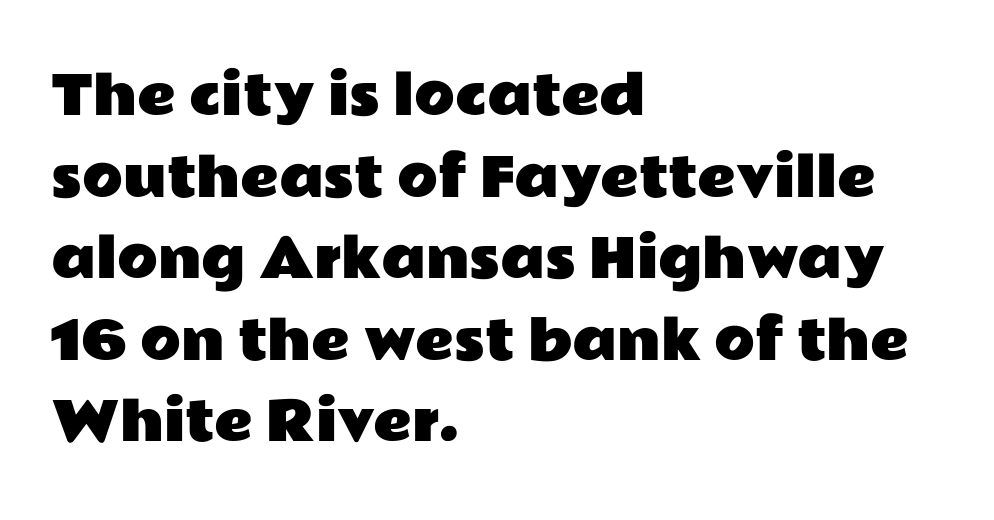
{"serif": "no", "italic": "no", "width": "wide", "stroke_contrast": "low", "x_height": "medium", "monospaced": "no", "underline": "no", "align": "left", "line_spacing": "normal", "line_spacing_ratio": 1.54, "letter_spacing": "normal", "letter_spacing_em": 0.0, "glyph_px": 53}
